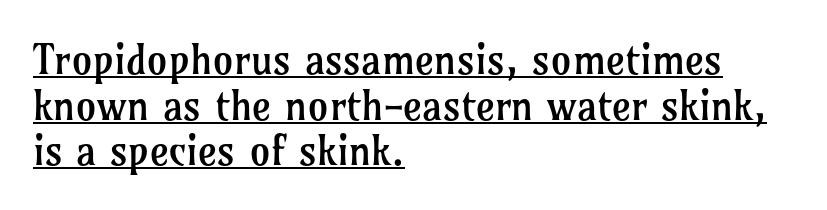
{"serif": "yes", "italic": "no", "bold": "no", "weight": "regular", "width": "normal", "stroke_contrast": "low", "x_height": "medium", "monospaced": "no", "underline": "yes", "align": "left", "line_spacing": "tight", "line_spacing_ratio": 1.11, "letter_spacing": "normal", "letter_spacing_em": 0.0, "glyph_px": 41}
